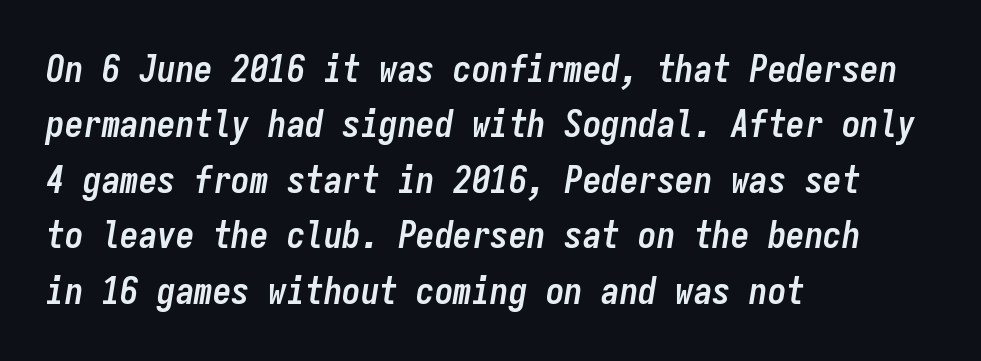
The image shows 37 px semibold, condensed type, italic (leaning right), monospaced; set left-aligned, normal line spacing (1.5x), normal letter spacing, not underlined; low stroke contrast and a medium x-height.
